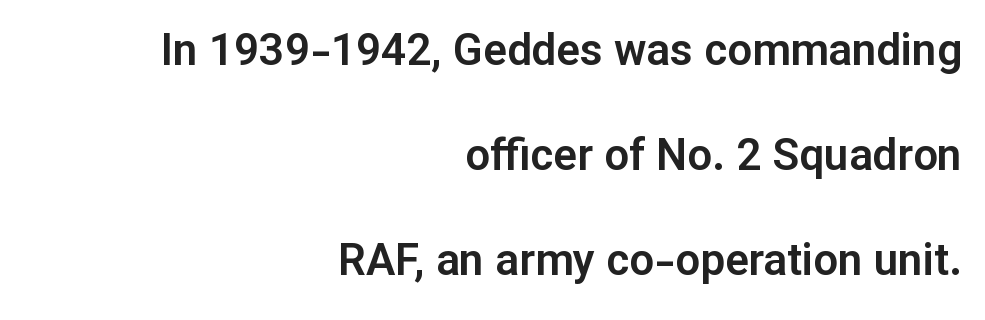
Q: Is the text italic (slanted)? A: No, it is upright.
Q: Is the typeface a serif or a sans-serif typeface? A: Sans-serif.
Q: Is the text underlined? A: No.
Q: How is the paragraph aligned? A: Right-aligned.
Q: Is the spacing between letters normal or unusually wide? A: Normal.
Q: Is the spacing between lines tight, normal or loose? A: Loose.
Q: Width (condensed, normal, or wide)? A: Normal.
Q: Stroke contrast? A: Low.
Q: x-height? A: Medium.
Q: Monospaced? A: No.
